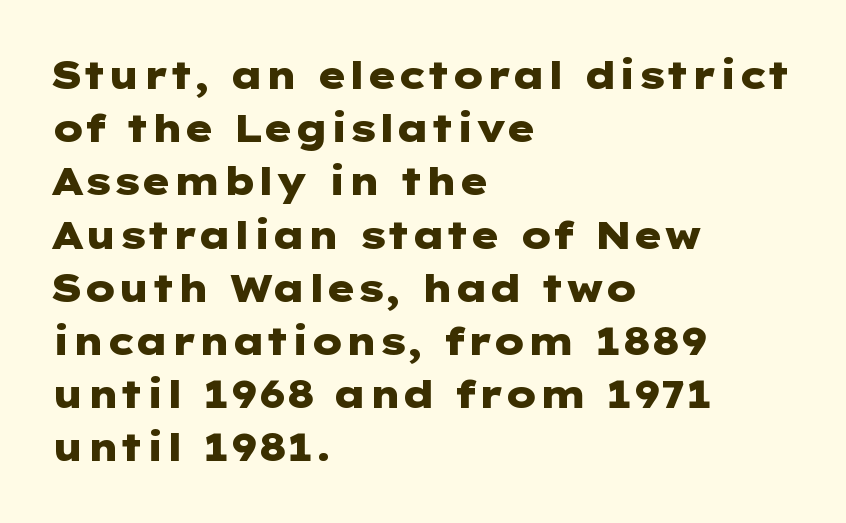
Q: Is the text bold? A: Yes.
Q: Is the text italic (slanted)? A: No, it is upright.
Q: Is the typeface a serif or a sans-serif typeface? A: Sans-serif.
Q: Is the text underlined? A: No.
Q: How is the paragraph aligned? A: Left-aligned.
Q: Is the spacing between letters normal or unusually wide? A: Normal.
Q: Is the spacing between lines tight, normal or loose? A: Normal.
Q: Width (condensed, normal, or wide)? A: Wide.
Q: Stroke contrast? A: Low.
Q: x-height? A: Medium.
